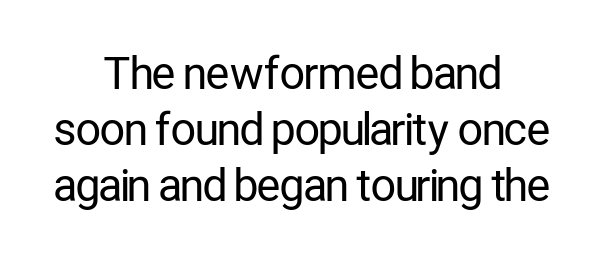
Nobody touched the tracking dial on this one. On a weight scale, this lands at 450 or below. Lines of text with bare space underneath. Each new line begins a customary step beneath the previous one.
